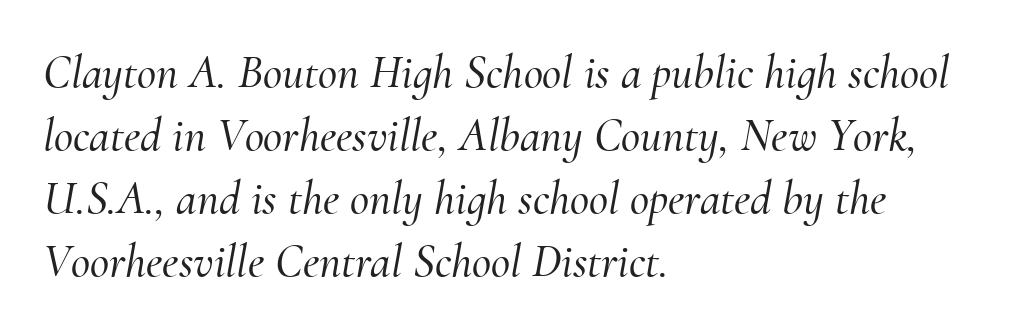
{"serif": "yes", "italic": "yes", "lean": "right", "slant_degrees": 10, "width": "normal", "stroke_contrast": "medium", "x_height": "small", "monospaced": "no", "underline": "no", "align": "left", "line_spacing": "normal", "line_spacing_ratio": 1.34, "letter_spacing": "normal", "letter_spacing_em": 0.0, "glyph_px": 47}
